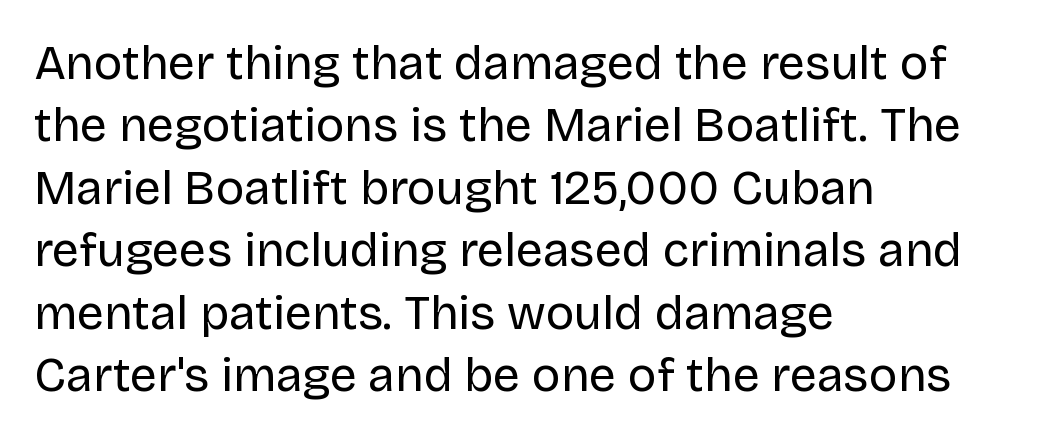
{"serif": "no", "italic": "no", "bold": "no", "weight": "regular", "width": "normal", "stroke_contrast": "low", "x_height": "large", "monospaced": "no", "underline": "no", "align": "left", "line_spacing": "normal", "line_spacing_ratio": 1.3, "letter_spacing": "normal", "letter_spacing_em": 0.0, "glyph_px": 48}
